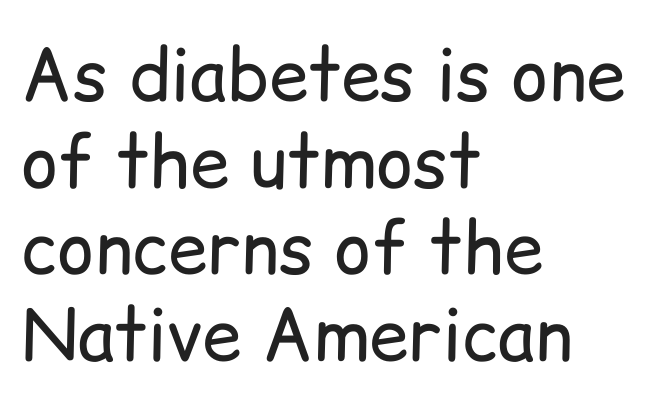
Compared with a typical body face, this is equally light or lighter still. Leftover space on each line is placed entirely after the last word. The baseline area is clear. Is this a sans? Yes — the strokes have no serifs. These lines are rendered in a variable-pitch font.
